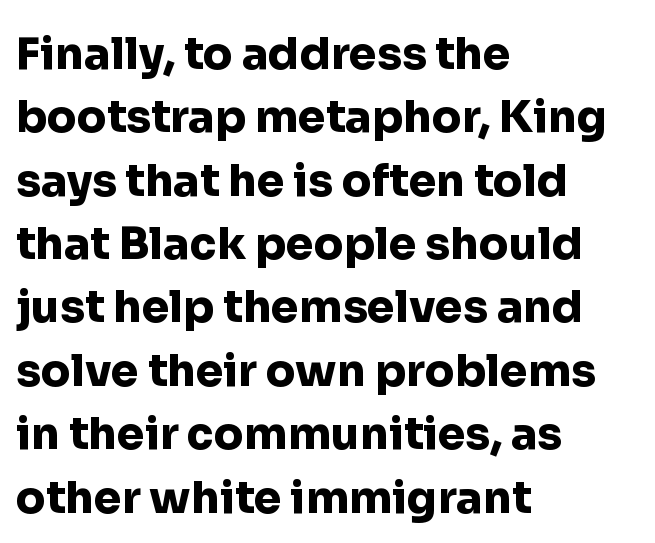
The image shows 44 px heavy sans-serif type, upright; set left-aligned, normal line spacing (1.44x), normal letter spacing, not underlined; low stroke contrast and a medium x-height.
